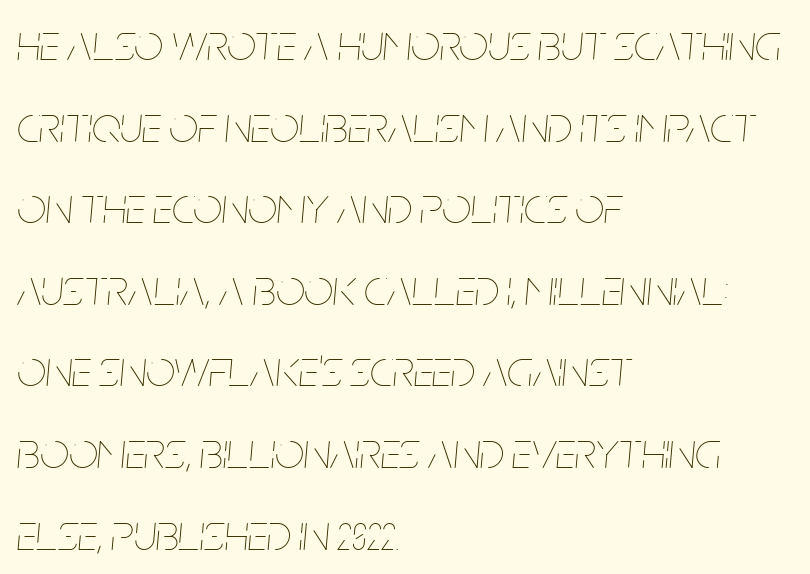
{"italic": "yes", "lean": "right", "slant_degrees": 5, "bold": "no", "weight": "thin", "width": "condensed", "stroke_contrast": "low", "x_height": "large", "monospaced": "no", "underline": "no", "align": "left", "line_spacing": "normal", "line_spacing_ratio": 1.6, "letter_spacing": "normal", "letter_spacing_em": 0.0, "glyph_px": 51}
